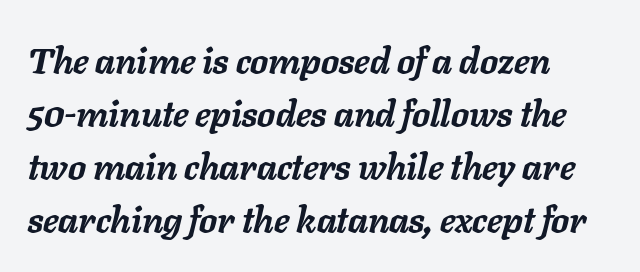
If you measured baseline to baseline, you'd find a middling distance. Underlining? Definitely not there. Strong, thick strokes mark this as bold type. Does extra space separate the letters? No, they use regular spacing. Slant detected: the letters are inclined.
